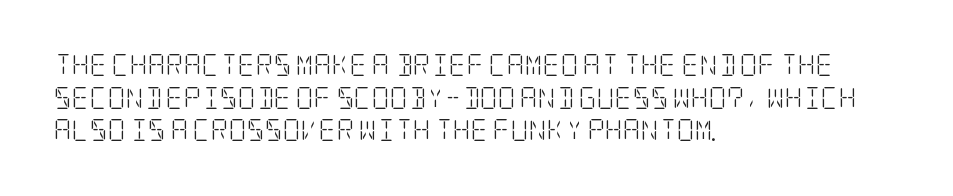
Q: Is the text bold? A: No.
Q: Is the text italic (slanted)? A: No, it is upright.
Q: Is the text underlined? A: No.
Q: How is the paragraph aligned? A: Left-aligned.
Q: Is the spacing between letters normal or unusually wide? A: Normal.
Q: Is the spacing between lines tight, normal or loose? A: Normal.
